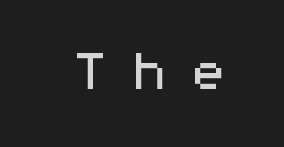
Q: Is the text italic (slanted)? A: No, it is upright.
Q: Is the typeface a serif or a sans-serif typeface? A: Sans-serif.
Q: Is the text underlined? A: No.
Q: Is the spacing between letters normal or unusually wide? A: Unusually wide.
Q: Width (condensed, normal, or wide)? A: Wide.
Q: Stroke contrast? A: Medium.
Q: x-height? A: Medium.
Q: Monospaced? A: Yes.
